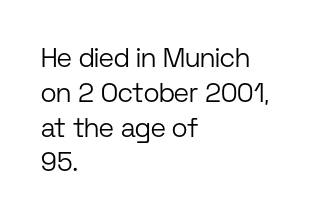
Q: Is the text bold? A: No.
Q: Is the text italic (slanted)? A: No, it is upright.
Q: Is the text underlined? A: No.
Q: How is the paragraph aligned? A: Left-aligned.
Q: Is the spacing between letters normal or unusually wide? A: Normal.
Q: Is the spacing between lines tight, normal or loose? A: Normal.
